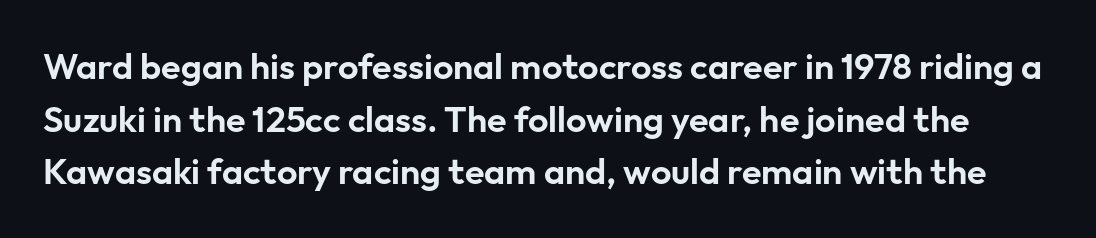
{"serif": "no", "italic": "no", "width": "normal", "stroke_contrast": "low", "x_height": "medium", "monospaced": "no", "underline": "no", "line_spacing": "normal", "line_spacing_ratio": 1.46, "letter_spacing": "normal", "letter_spacing_em": 0.0, "glyph_px": 36}
